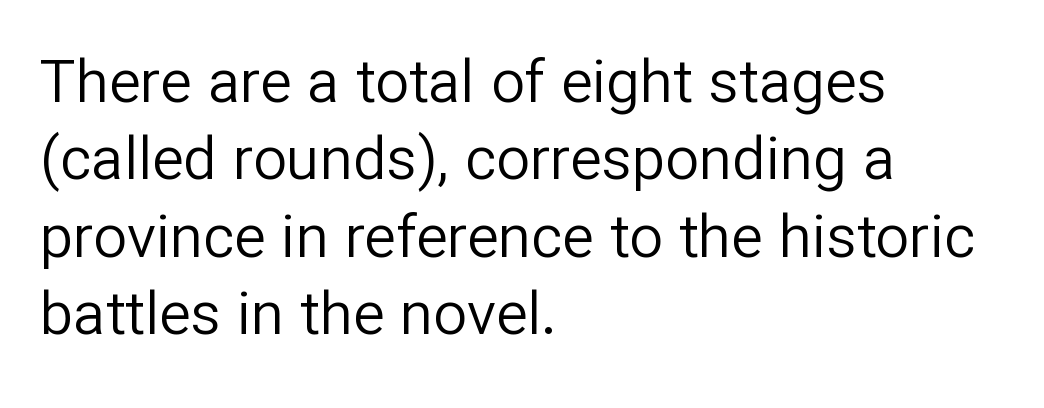
The rows are spaced the way most documents space them. The foot of each line stays bare and open. Where is the straight margin? On the left. Posture: vertical. No extra ink here — the face is not bold. The rendering uses natural spacing where letterforms have individual widths.
